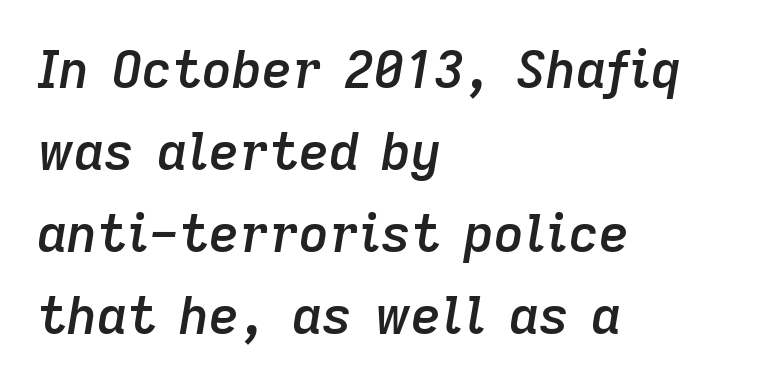
The image shows 52 px semibold type, italic (leaning right); set left-aligned, normal line spacing (1.58x), normal letter spacing, not underlined; low stroke contrast and a medium x-height.
